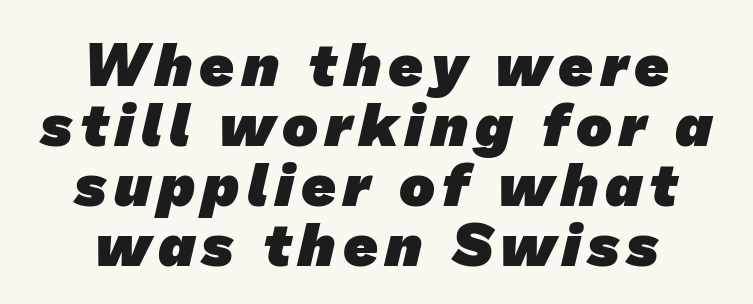
Q: Is the text bold? A: Yes.
Q: Is the typeface a serif or a sans-serif typeface? A: Sans-serif.
Q: Is the text underlined? A: No.
Q: How is the paragraph aligned? A: Centered.
Q: Is the spacing between lines tight, normal or loose? A: Tight.
Q: Width (condensed, normal, or wide)? A: Normal.
Q: Stroke contrast? A: Low.
Q: x-height? A: Medium.
Q: Monospaced? A: No.
